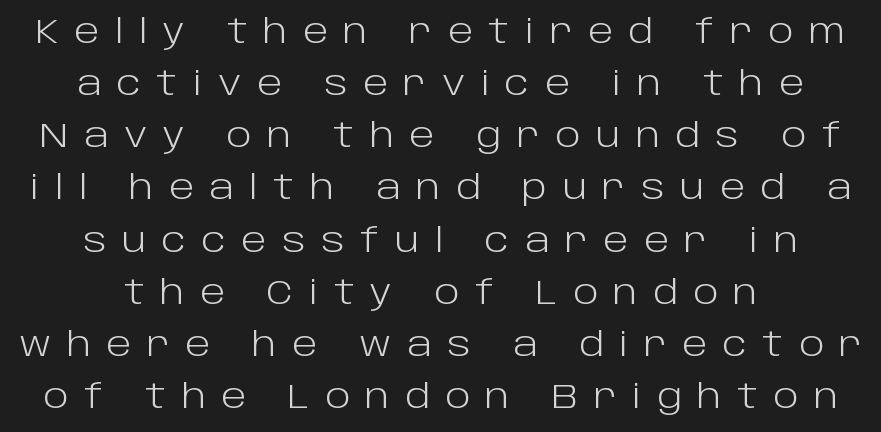
{"serif": "no", "italic": "no", "bold": "no", "weight": "light", "width": "normal", "stroke_contrast": "low", "x_height": "large", "monospaced": "no", "underline": "no", "align": "center", "line_spacing": "normal", "line_spacing_ratio": 1.58, "letter_spacing": "wide", "letter_spacing_em": 0.47, "glyph_px": 33}
